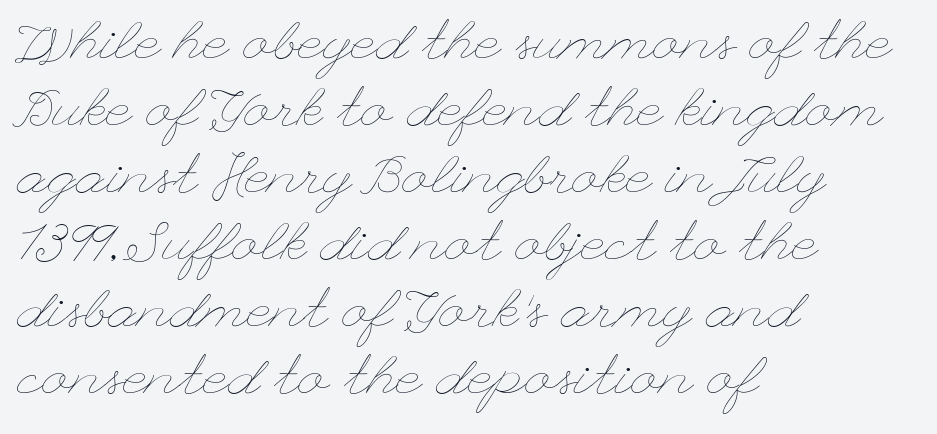
The image shows 55 px thin, wide type; set left-aligned, line spacing 1.22x, normal letter spacing, not underlined; low stroke contrast and a small x-height.
